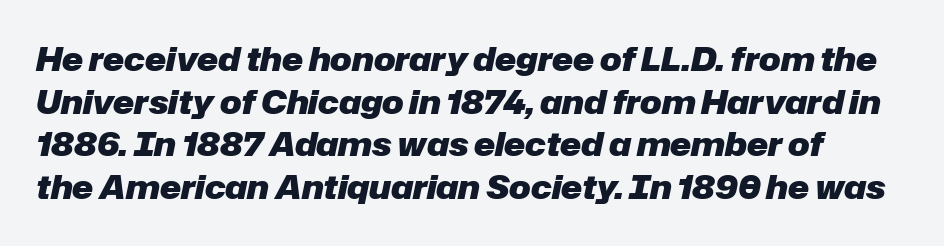
The font is running at its bold setting. Rendered with sloped, italic letterforms. The space directly below the letters is spotless. How are the letters spaced? Ordinarily, with no added tracking. A typesetter would call this proportional, since set widths differ per character.
